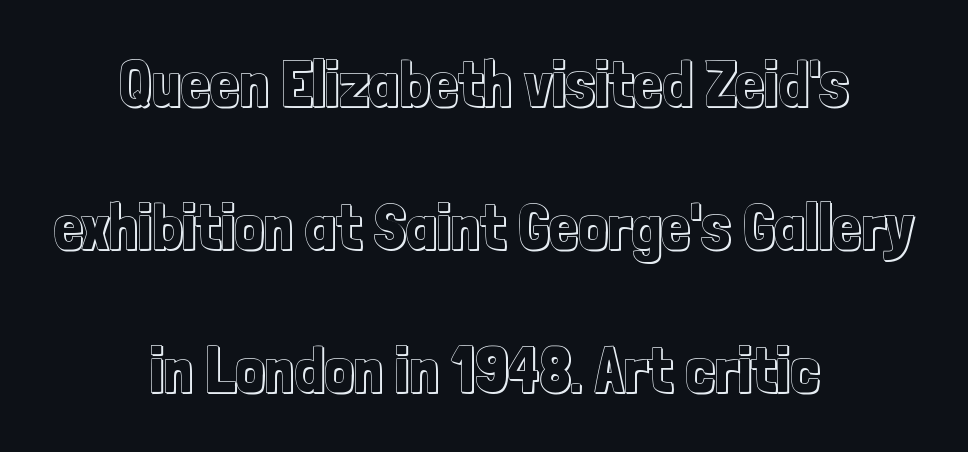
If you folded the block vertically in half, each line would mirror itself in length. Reading down the column, the eye jumps a long way to each next line. Do the letters lean? They stand straight. A bare baseline throughout the passage. The tracking reads as untouched default to a designer's eye.
